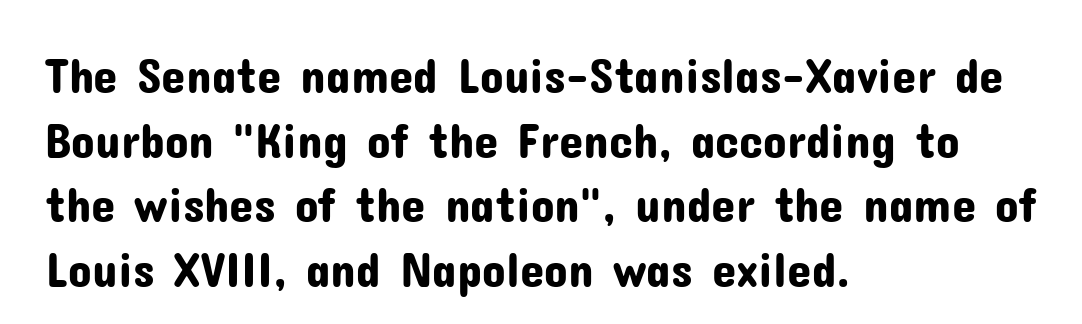
This sample uses an upright cut, with every glyph sitting square on the baseline. Vertical spacing — default. Observe the absence of serifs on each vertical stroke in this sample. The paragraph has a hard left edge and a soft right edge. A clean baseline with only descenders dipping below it. This rendering leaves character spacing at its baseline value.
